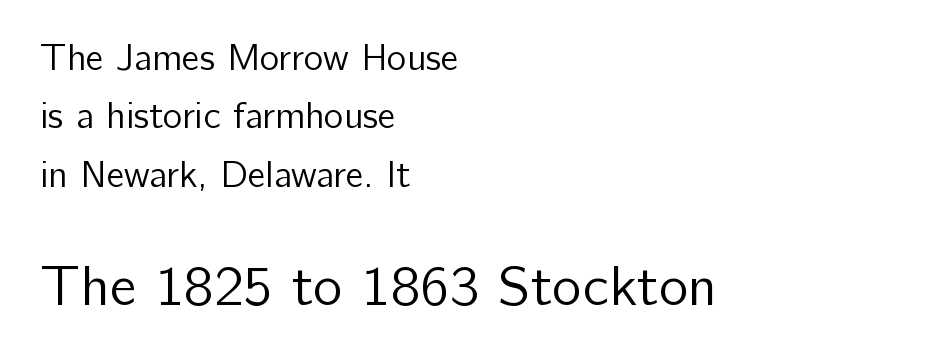
Q: Is the text bold? A: No.
Q: Is the text italic (slanted)? A: No, it is upright.
Q: Is the typeface a serif or a sans-serif typeface? A: Sans-serif.
Q: Is the text underlined? A: No.
Q: How is the paragraph aligned? A: Left-aligned.
Q: Is the spacing between letters normal or unusually wide? A: Normal.
Q: Is the spacing between lines tight, normal or loose? A: Normal.
Q: Which block of text is set in a larger size, the first (top) or the second (bottom)? A: The second (bottom) one.
Q: Width (condensed, normal, or wide)? A: Normal.
Q: Stroke contrast? A: Low.
Q: x-height? A: Medium.
Q: Monospaced? A: No.
